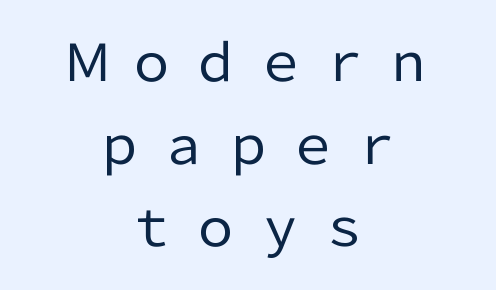
Only glyphs here, with clear space below each row. Observe the absence of serifs on each vertical stroke in this sample. These lines are rendered in a variable-pitch font. Compared with a flush-left layout, this one balances lines on the center instead. Does extra space separate the letters? Yes, quite a lot of it.
